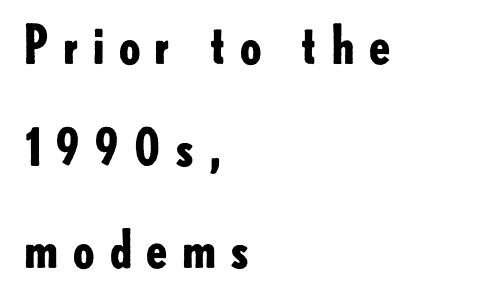
The image shows 52 px bold sans-serif type, upright; set left-aligned, loose line spacing (1.96x), unusually wide letter spacing (+0.22 em), not underlined; low stroke contrast and a small x-height.
